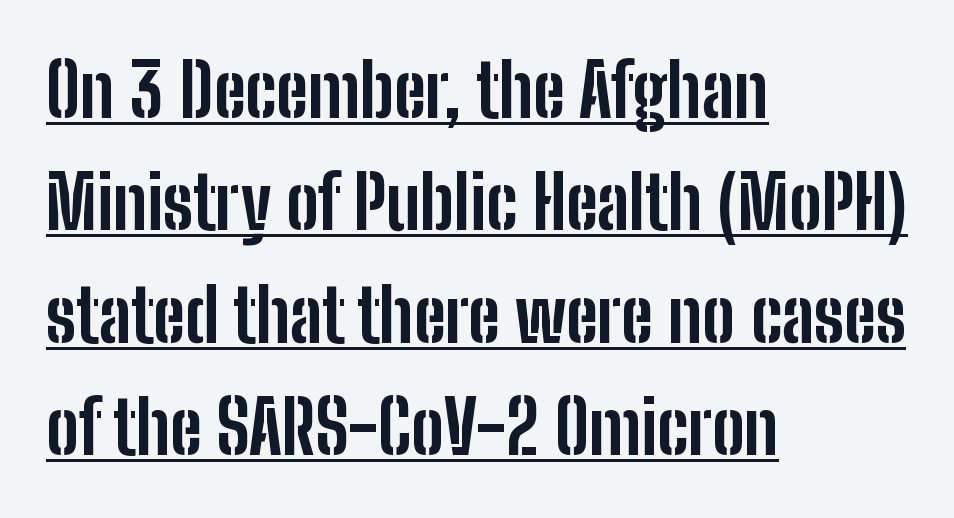
Varying glyph widths throughout — classic text-font behaviour. Caption: standard tracking, unaltered. A rule runs beneath these lines of type. Do the letters lean? They stand straight. Typographically, this falls in the sans-serif category. Plenty of ink on the page — the face is bold.
